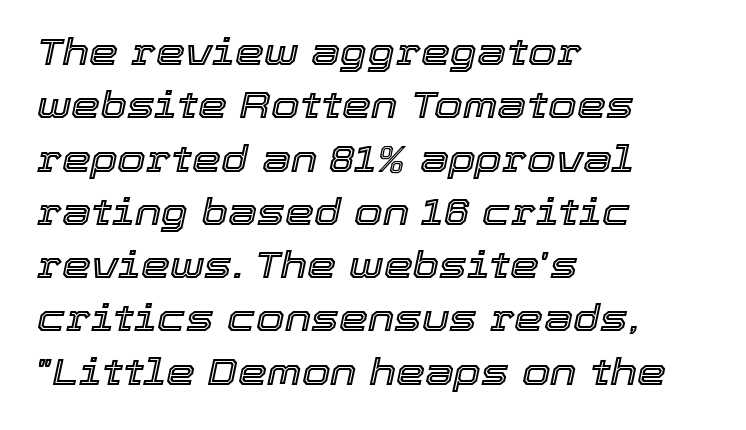
The image shows 37 px text type, italic (leaning right); set left-aligned, normal line spacing (1.44x), normal letter spacing, not underlined; a medium x-height.
